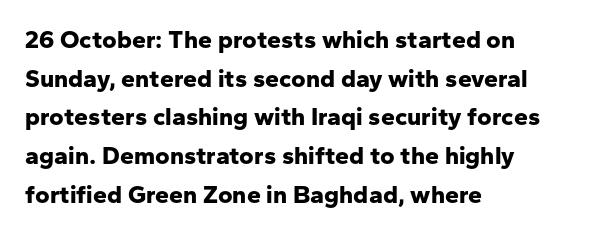
Lines of text with bare space underneath. Default kerning and tracking; the words read as compact shapes. Typeset ragged right — the left edge is the straight one. Regarding leading, the lines here are spaced in the standard way. Every stem runs plumb, perpendicular to the baseline.
